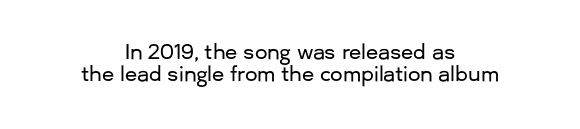
{"italic": "no", "underline": "no", "align": "center", "line_spacing": "tight", "line_spacing_ratio": 1.11, "letter_spacing": "normal", "letter_spacing_em": 0.0, "glyph_px": 20}
